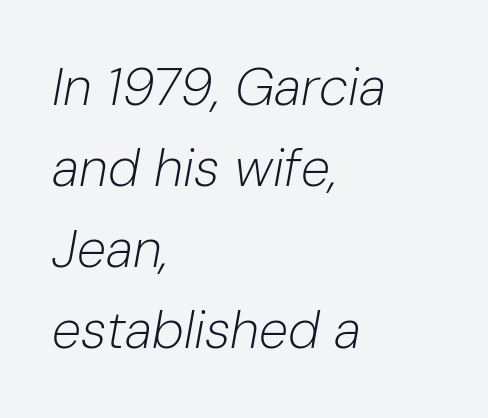
Q: Is the text bold? A: No.
Q: Is the text italic (slanted)? A: Yes, it leans right by about 10 degrees.
Q: Is the text underlined? A: No.
Q: How is the paragraph aligned? A: Left-aligned.
Q: Is the spacing between letters normal or unusually wide? A: Normal.
Q: Is the spacing between lines tight, normal or loose? A: Normal.
Q: Width (condensed, normal, or wide)? A: Normal.
Q: Stroke contrast? A: Low.
Q: x-height? A: Medium.
Q: Monospaced? A: No.
